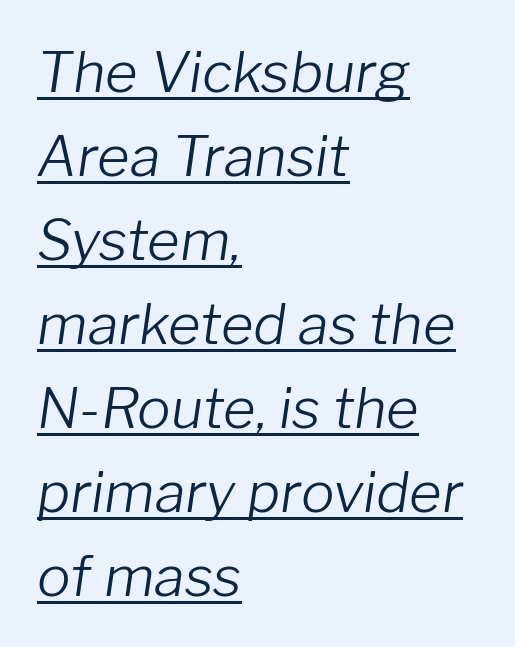
The image shows 56 px light type, italic (leaning right); set left-aligned, normal line spacing (1.5x), normal letter spacing, underlined; low stroke contrast and a medium x-height.
